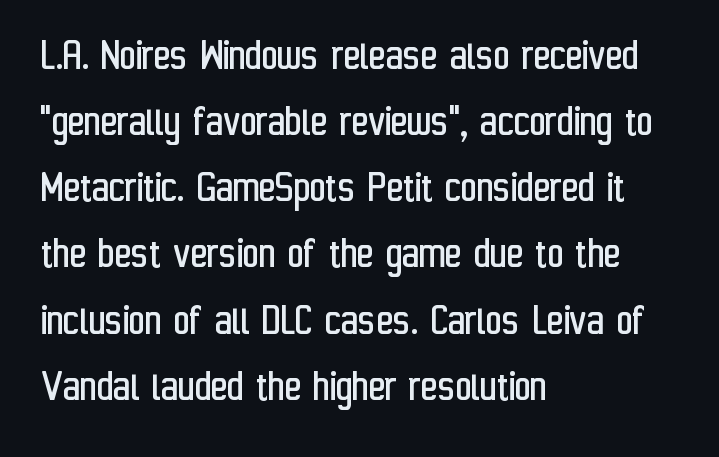
What stands out about the letter spacing? Nothing — it is the standard amount. Caption: face not bold, strokes unweighted. The rendering uses natural spacing where letterforms have individual widths. Compared with typical paragraphs, the rows here are spaced about the same. Style check: upright.
